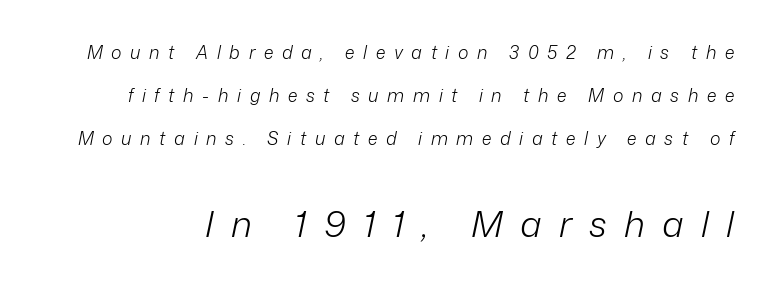
{"italic": "yes", "lean": "right", "slant_degrees": 12, "bold": "no", "weight": "light", "width": "normal", "stroke_contrast": "low", "x_height": "medium", "monospaced": "no", "underline": "no", "line_spacing": "loose", "line_spacing_ratio": 2.39, "letter_spacing": "wide", "letter_spacing_em": 0.48, "larger_block": "second", "size_ratio": 2.0, "glyph_px": 36}
